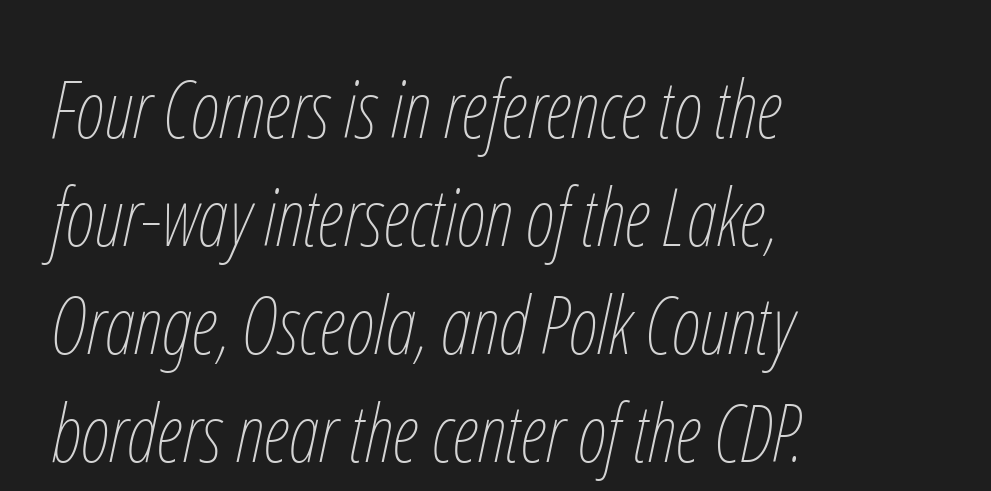
Q: Is the text bold? A: No.
Q: Is the text italic (slanted)? A: Yes, it leans right by about 12 degrees.
Q: Is the text underlined? A: No.
Q: How is the paragraph aligned? A: Left-aligned.
Q: Is the spacing between letters normal or unusually wide? A: Normal.
Q: Is the spacing between lines tight, normal or loose? A: Normal.
Q: Width (condensed, normal, or wide)? A: Condensed.
Q: Stroke contrast? A: Low.
Q: x-height? A: Medium.
Q: Monospaced? A: No.
